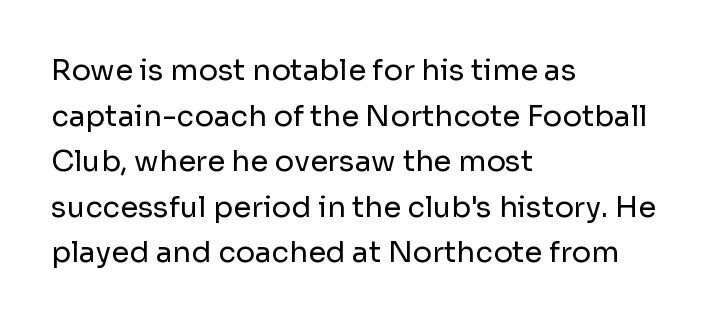
The image shows 29 px regular-weight sans-serif type, upright; set left-aligned, normal line spacing (1.57x), normal letter spacing, not underlined; low stroke contrast and a medium x-height.
